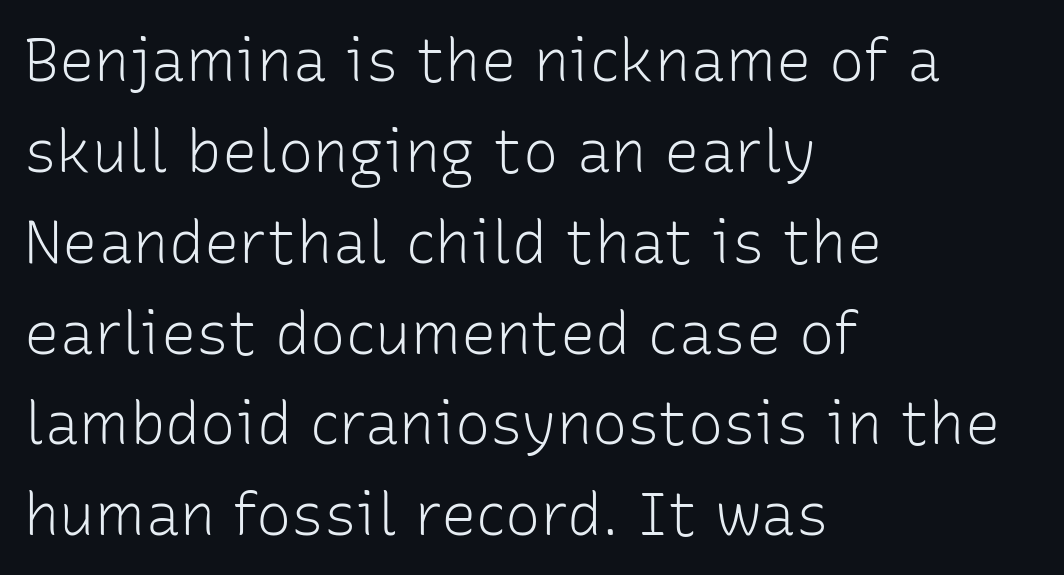
The image shows 59 px light sans-serif type, upright; set left-aligned, normal line spacing (1.54x), normal letter spacing, not underlined; low stroke contrast and a medium x-height.
